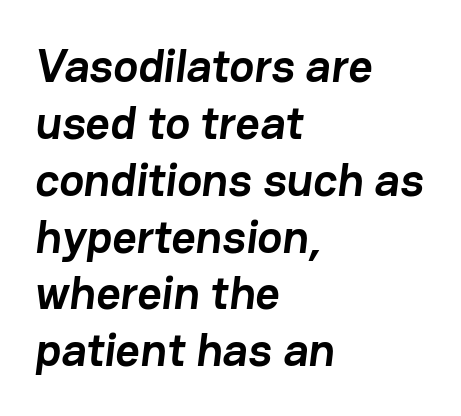
This is heavy type, rendered in bold. Do the characters align in a grid? No, the font is proportional. Words float on clear page, feet unadorned. The face used here is rendered with its standard letterfit.
